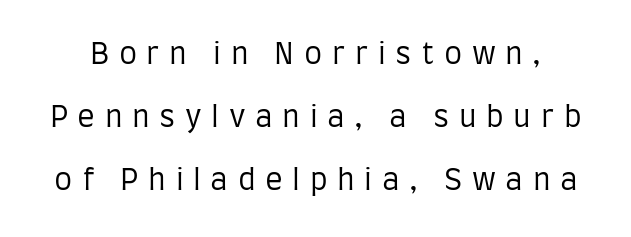
Q: Is the text bold? A: No.
Q: Is the text italic (slanted)? A: No, it is upright.
Q: Is the typeface a serif or a sans-serif typeface? A: Sans-serif.
Q: Is the text underlined? A: No.
Q: Is the spacing between letters normal or unusually wide? A: Unusually wide.
Q: Is the spacing between lines tight, normal or loose? A: Loose.
Q: Width (condensed, normal, or wide)? A: Condensed.
Q: Stroke contrast? A: Low.
Q: x-height? A: Large.
Q: Monospaced? A: No.
